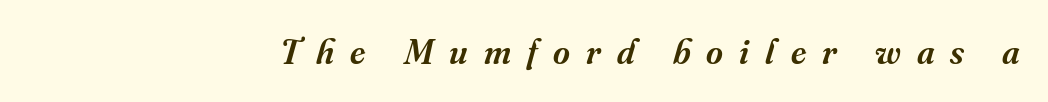
The image shows 36 px semibold serif type, italic (leaning right); set right-aligned, unusually wide letter spacing (+0.45 em), not underlined; medium stroke contrast and a small x-height.
